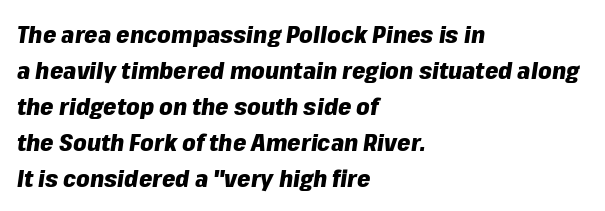
{"italic": "yes", "lean": "right", "slant_degrees": 8, "bold": "yes", "underline": "no", "align": "left", "line_spacing": "normal", "line_spacing_ratio": 1.5, "letter_spacing": "normal", "letter_spacing_em": 0.0, "glyph_px": 24}
